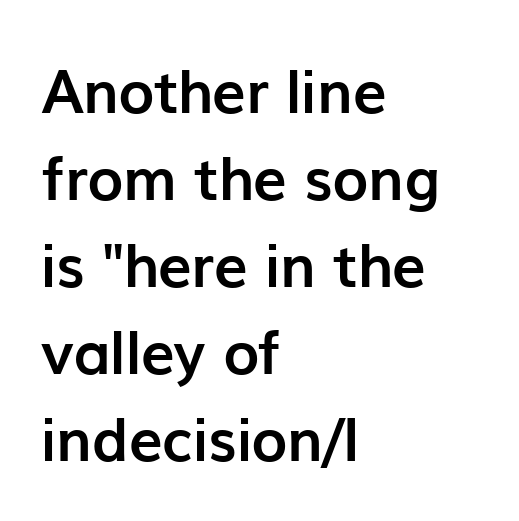
Q: Is the text bold? A: Yes.
Q: Is the text italic (slanted)? A: No, it is upright.
Q: Is the typeface a serif or a sans-serif typeface? A: Sans-serif.
Q: Is the text underlined? A: No.
Q: How is the paragraph aligned? A: Left-aligned.
Q: Is the spacing between letters normal or unusually wide? A: Normal.
Q: Is the spacing between lines tight, normal or loose? A: Normal.
Q: Width (condensed, normal, or wide)? A: Normal.
Q: Stroke contrast? A: Low.
Q: x-height? A: Medium.
Q: Monospaced? A: No.
